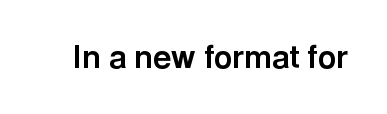
The image shows 32 px bold sans-serif type, upright; set normal letter spacing, not underlined; a medium x-height.
